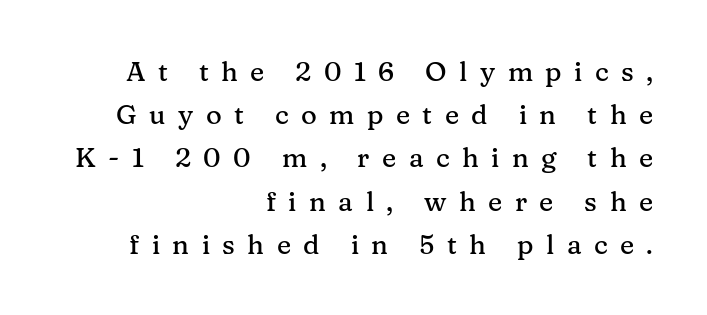
The image shows 27 px text type, upright; set right-aligned, normal line spacing (1.6x), unusually wide letter spacing (+0.46 em), not underlined.
